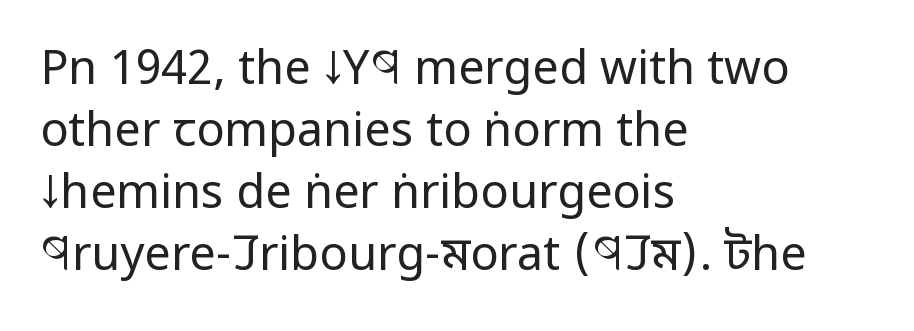
Q: Is the text bold? A: No.
Q: Is the text italic (slanted)? A: No, it is upright.
Q: Is the typeface a serif or a sans-serif typeface? A: Sans-serif.
Q: Is the text underlined? A: No.
Q: How is the paragraph aligned? A: Left-aligned.
Q: Is the spacing between letters normal or unusually wide? A: Normal.
Q: Is the spacing between lines tight, normal or loose? A: Normal.
Q: Width (condensed, normal, or wide)? A: Condensed.
Q: Stroke contrast? A: Low.
Q: x-height? A: Large.
Q: Monospaced? A: No.
